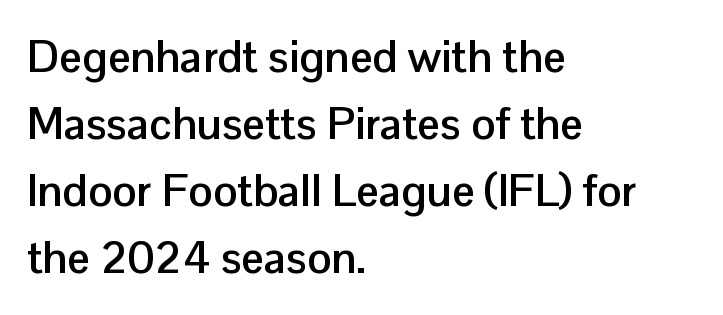
{"serif": "no", "italic": "no", "bold": "yes", "weight": "semibold", "width": "normal", "stroke_contrast": "low", "x_height": "medium", "monospaced": "no", "underline": "no", "align": "left", "line_spacing": "normal", "line_spacing_ratio": 1.49, "letter_spacing": "normal", "letter_spacing_em": 0.0, "glyph_px": 45}
